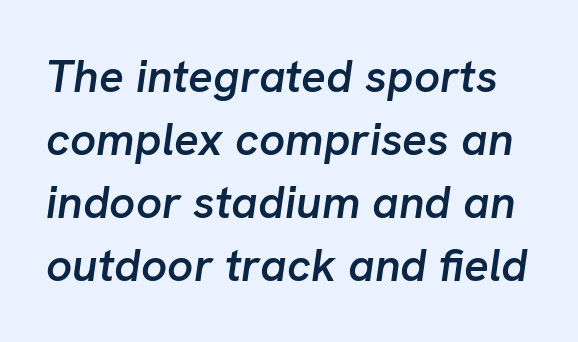
{"italic": "yes", "lean": "right", "slant_degrees": 8, "bold": "semi", "weight": "semibold", "width": "normal", "stroke_contrast": "low", "x_height": "medium", "monospaced": "no", "underline": "no", "line_spacing": "normal", "line_spacing_ratio": 1.37, "letter_spacing": "normal", "letter_spacing_em": 0.0, "glyph_px": 46}
